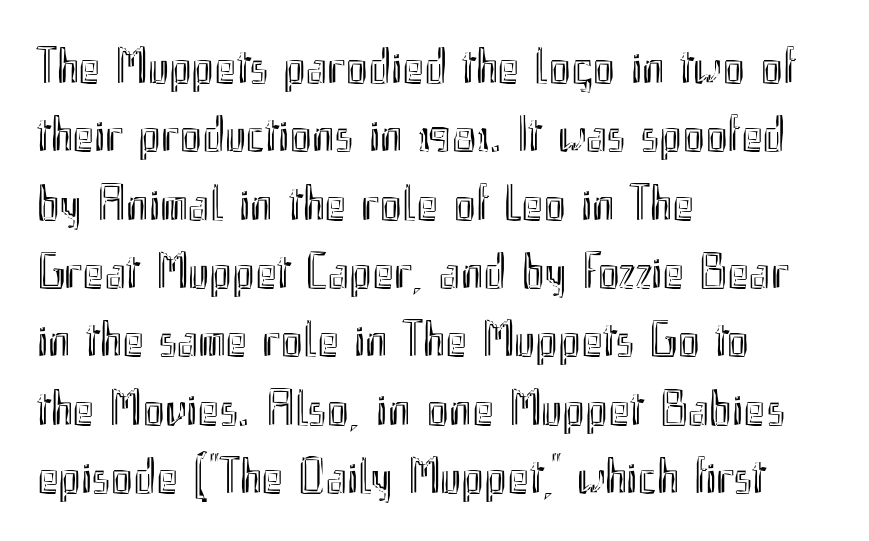
Q: Is the text italic (slanted)? A: No, it is upright.
Q: Is the text underlined? A: No.
Q: How is the paragraph aligned? A: Left-aligned.
Q: Is the spacing between letters normal or unusually wide? A: Normal.
Q: Is the spacing between lines tight, normal or loose? A: Normal.
Q: Width (condensed, normal, or wide)? A: Condensed.
Q: x-height? A: Small.
Q: Monospaced? A: No.
